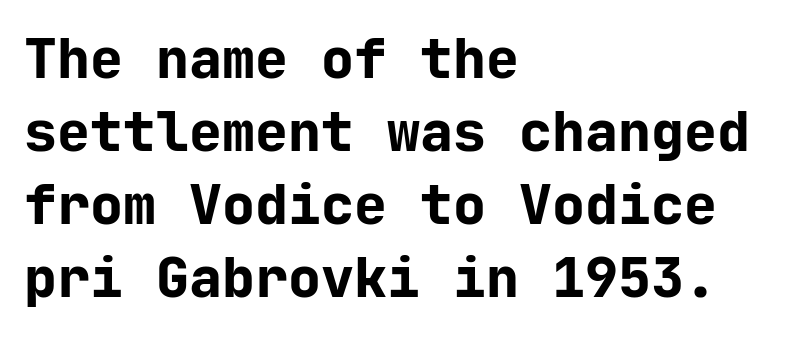
Q: Is the text bold? A: Yes.
Q: Is the text italic (slanted)? A: No, it is upright.
Q: Is the typeface a serif or a sans-serif typeface? A: Sans-serif.
Q: Is the text underlined? A: No.
Q: How is the paragraph aligned? A: Left-aligned.
Q: Is the spacing between letters normal or unusually wide? A: Normal.
Q: Is the spacing between lines tight, normal or loose? A: Normal.
Q: Width (condensed, normal, or wide)? A: Normal.
Q: Stroke contrast? A: Low.
Q: x-height? A: Medium.
Q: Monospaced? A: Yes.
